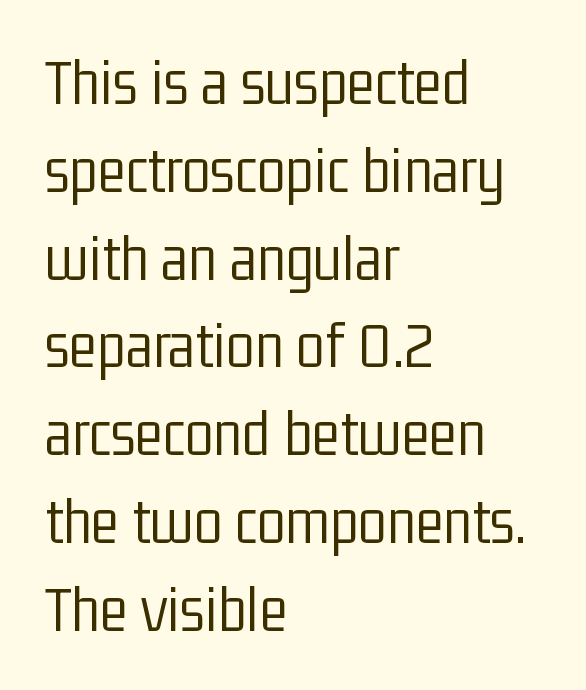
Q: Is the text bold? A: No.
Q: Is the text italic (slanted)? A: No, it is upright.
Q: Is the typeface a serif or a sans-serif typeface? A: Sans-serif.
Q: Is the text underlined? A: No.
Q: How is the paragraph aligned? A: Left-aligned.
Q: Is the spacing between letters normal or unusually wide? A: Normal.
Q: Is the spacing between lines tight, normal or loose? A: Normal.
Q: Width (condensed, normal, or wide)? A: Condensed.
Q: Stroke contrast? A: Low.
Q: x-height? A: Medium.
Q: Monospaced? A: No.
